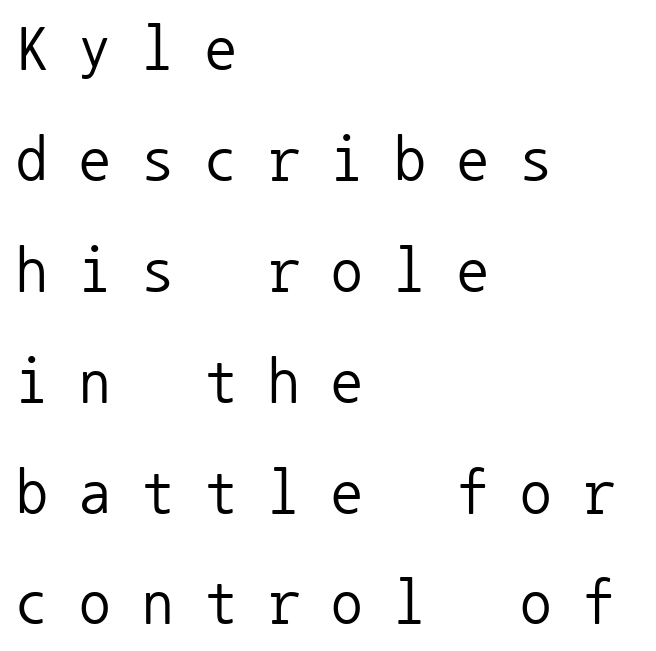
The image shows 63 px regular-weight sans-serif type, upright, monospaced; set left-aligned, line spacing 1.76x, unusually wide letter spacing (+0.5 em), not underlined; low stroke contrast and a medium x-height.
